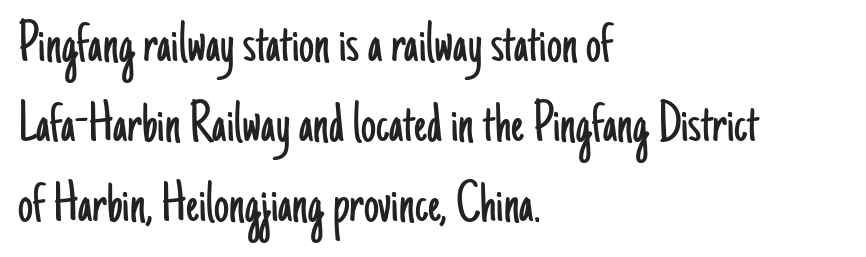
Q: Is the text bold? A: No.
Q: Is the text italic (slanted)? A: No, it is upright.
Q: Is the typeface a serif or a sans-serif typeface? A: Sans-serif.
Q: Is the text underlined? A: No.
Q: How is the paragraph aligned? A: Left-aligned.
Q: Is the spacing between letters normal or unusually wide? A: Normal.
Q: Is the spacing between lines tight, normal or loose? A: Normal.
Q: Width (condensed, normal, or wide)? A: Condensed.
Q: Stroke contrast? A: Low.
Q: x-height? A: Small.
Q: Monospaced? A: No.
